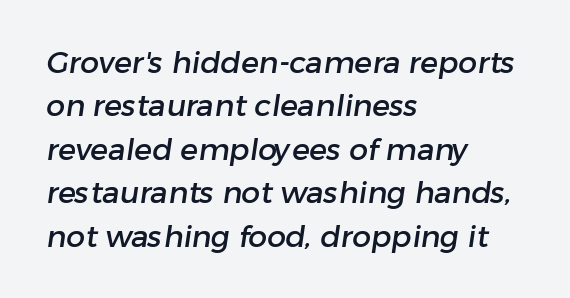
A typesetter would label this face a sans. Just letters on the line, the space beneath them empty. Do the characters align in a grid? No, the font is proportional. Default kerning and tracking; the words read as compact shapes. The designer left line spacing at the default.
